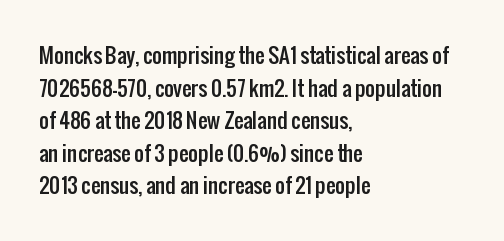
{"italic": "no", "underline": "no", "align": "left", "line_spacing": "normal", "line_spacing_ratio": 1.55, "letter_spacing": "normal", "letter_spacing_em": 0.0, "glyph_px": 21}
